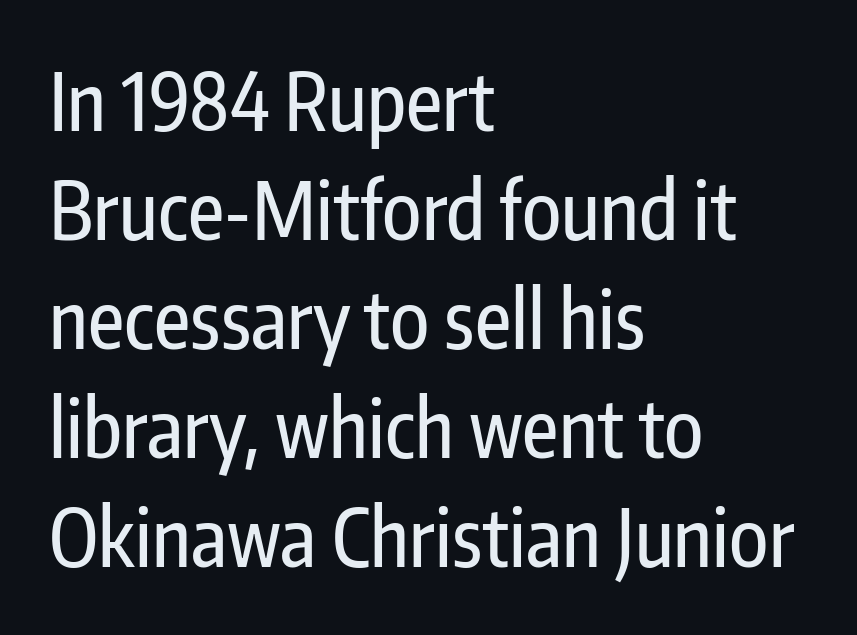
{"serif": "no", "italic": "no", "width": "condensed", "stroke_contrast": "low", "x_height": "medium", "monospaced": "no", "underline": "no", "align": "left", "line_spacing": "normal", "line_spacing_ratio": 1.38, "letter_spacing": "normal", "letter_spacing_em": 0.0, "glyph_px": 79}
